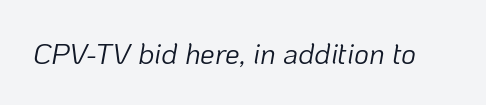
The specimen omits any rule beneath the text block's lines. Caption: standard tracking, unaltered. The letters are slanted; this is an italic face. These glyphs show unthickened strokes, regular width or finer.
